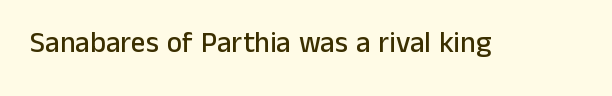
{"serif": "no", "italic": "no", "width": "normal", "stroke_contrast": "low", "x_height": "medium", "monospaced": "no", "underline": "no", "letter_spacing": "normal", "letter_spacing_em": 0.0, "glyph_px": 29}
